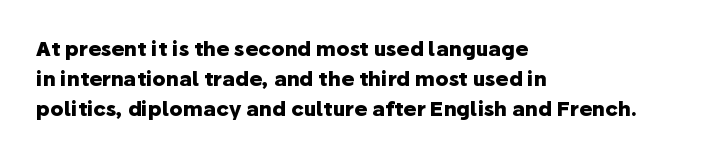
The image shows 20 px bold type, upright; set left-aligned, normal line spacing (1.49x), normal letter spacing, not underlined.
